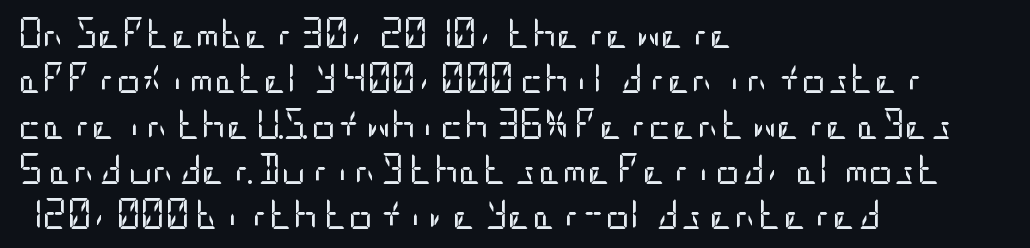
{"serif": "no", "italic": "no", "bold": "no", "weight": "regular", "width": "condensed", "stroke_contrast": "low", "x_height": "large", "underline": "no", "align": "left", "line_spacing": "normal", "line_spacing_ratio": 1.51, "letter_spacing": "normal", "letter_spacing_em": 0.0, "glyph_px": 30}
